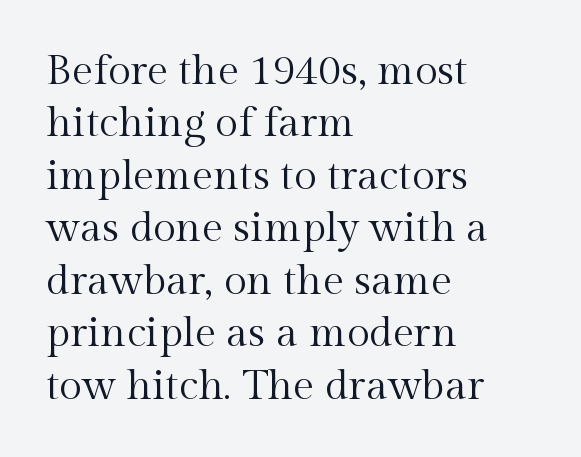
Tall strokes in this sample are plumb rather than angled. The specimen omits any rule beneath the text block's lines. Each letter's strokes conclude with small projecting serifs. The rendering uses natural spacing where letterforms have individual widths. The text block is weighted toward the left margin, trailing off unevenly rightward. Each new line begins a customary step beneath the previous one.
